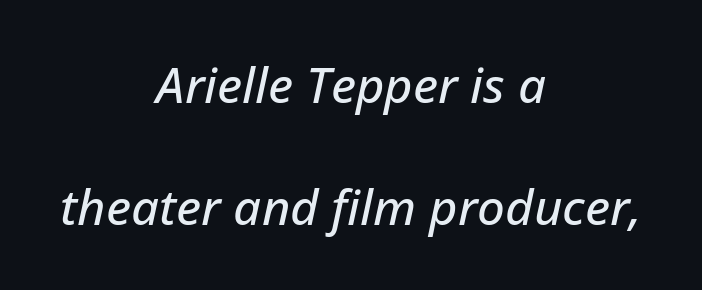
The zone under the glyphs is completely vacant. Note the varied advance widths — an 'i' is clearly narrower than an 'm'. Is the letter spacing exaggerated? No — it looks like the ordinary default. The axis of the letterforms is tilted away from vertical. The passage shown stacks its lines with a broad gap. The setting favours the middle, as headings and verse often do.
